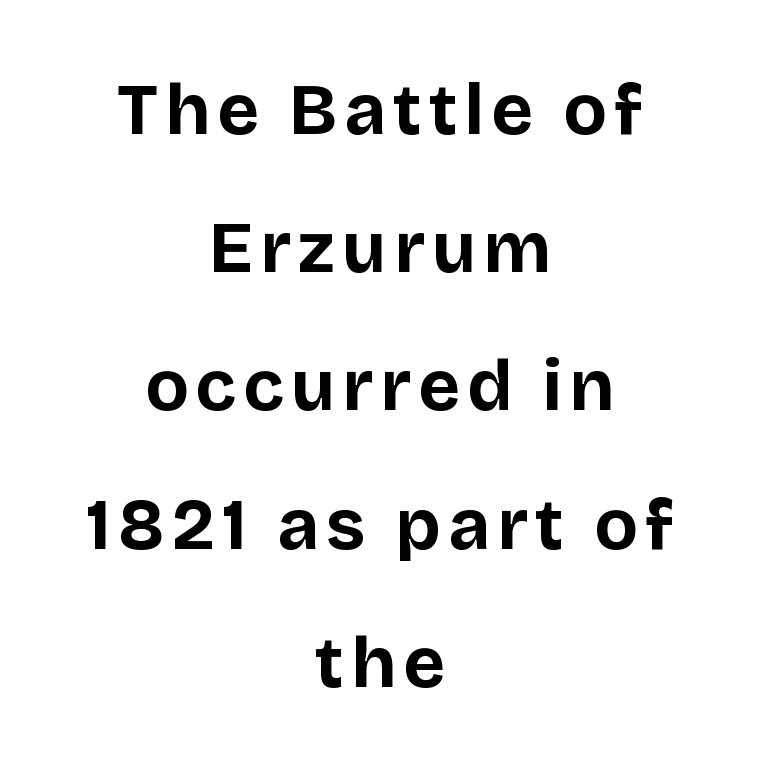
{"serif": "no", "italic": "no", "bold": "yes", "weight": "bold", "width": "normal", "stroke_contrast": "low", "x_height": "large", "monospaced": "no", "underline": "no", "align": "center", "line_spacing": "loose", "line_spacing_ratio": 1.92, "glyph_px": 72}
